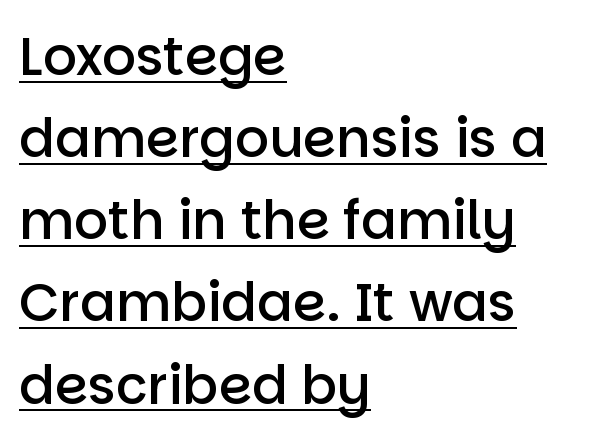
{"serif": "no", "italic": "no", "bold": "semi", "weight": "semibold", "width": "normal", "stroke_contrast": "low", "x_height": "large", "monospaced": "no", "underline": "yes", "align": "left", "line_spacing": "normal", "line_spacing_ratio": 1.55, "letter_spacing": "normal", "letter_spacing_em": 0.0, "glyph_px": 53}
